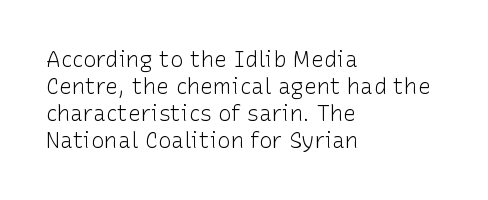
Q: Is the text bold? A: No.
Q: Is the text italic (slanted)? A: No, it is upright.
Q: Is the text underlined? A: No.
Q: How is the paragraph aligned? A: Left-aligned.
Q: Is the spacing between letters normal or unusually wide? A: Normal.
